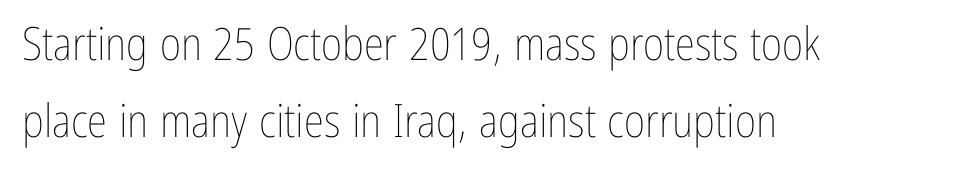
The image shows 46 px thin, condensed type, upright; set left-aligned, normal line spacing (1.67x), normal letter spacing, not underlined; low stroke contrast and a medium x-height.
